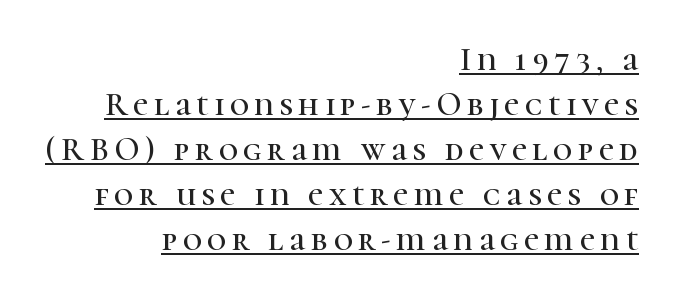
{"serif": "yes", "italic": "no", "width": "normal", "stroke_contrast": "high", "x_height": "medium", "monospaced": "no", "underline": "yes", "align": "right", "line_spacing": "normal", "line_spacing_ratio": 1.36, "glyph_px": 33}
